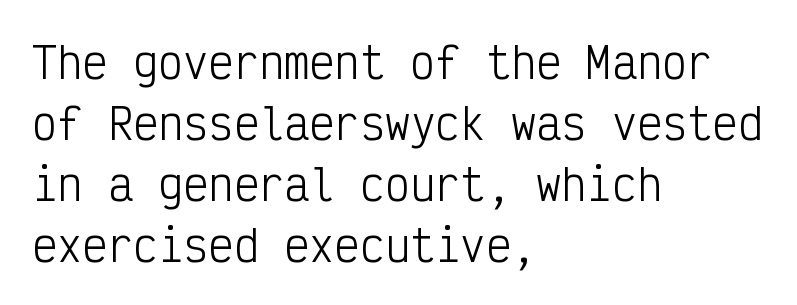
{"serif": "no", "italic": "no", "bold": "no", "weight": "light", "width": "condensed", "stroke_contrast": "low", "x_height": "medium", "monospaced": "yes", "underline": "no", "align": "left", "line_spacing": "normal", "line_spacing_ratio": 1.45, "letter_spacing": "normal", "letter_spacing_em": 0.0, "glyph_px": 42}
